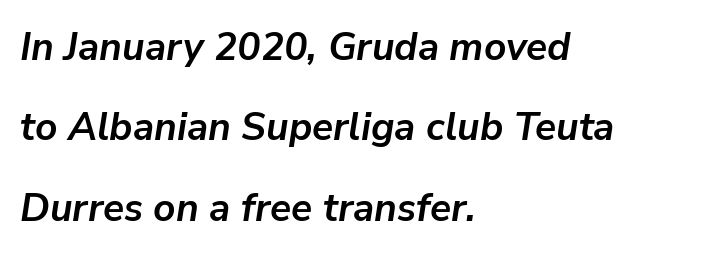
Unmarked baselines from the first word to the last. Would a proofreader flag this as italicized? Yes. Whoever set this chose breathing room over compactness in the vertical rhythm. The passage shown is typed in a proportional face where columns would drift. These lines keep a tight, regular rhythm from letter to letter.
